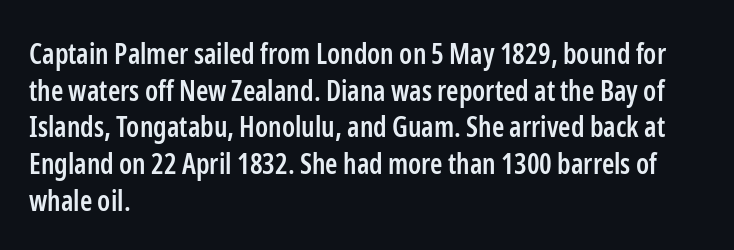
{"serif": "no", "italic": "no", "bold": "semi", "weight": "semibold", "width": "condensed", "stroke_contrast": "low", "x_height": "medium", "monospaced": "no", "underline": "no", "align": "left", "line_spacing": "normal", "line_spacing_ratio": 1.31, "letter_spacing": "normal", "letter_spacing_em": 0.0, "glyph_px": 28}
